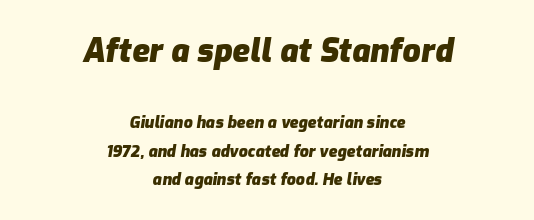
The image shows 32 px heavy type, italic (leaning right); set centered, line spacing 1.77x, normal letter spacing, not underlined; the first (top) block is 2.0x larger; low stroke contrast and a medium x-height.
